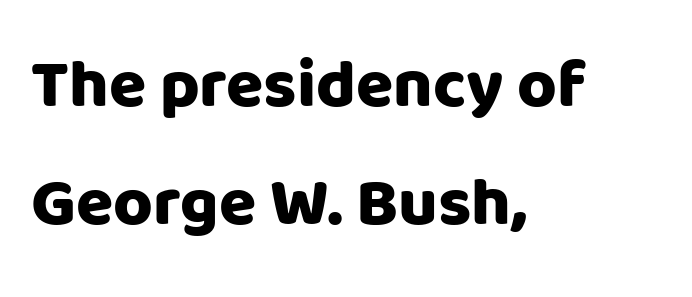
The image shows 68 px sans-serif type, upright; set left-aligned, line spacing 1.74x, normal letter spacing, not underlined; low stroke contrast and a large x-height.
